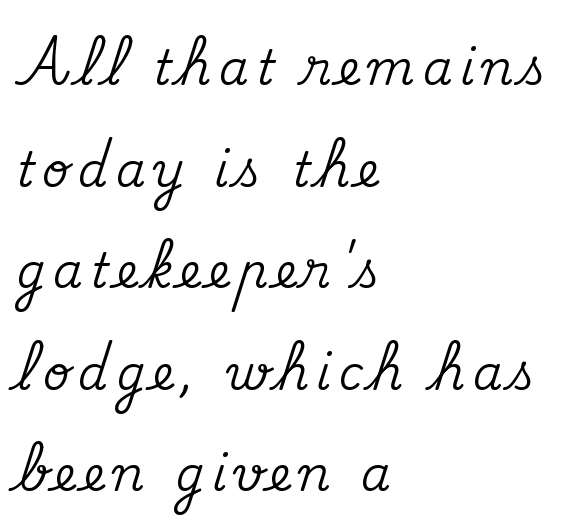
Q: Is the text italic (slanted)? A: Yes.
Q: Is the typeface a serif or a sans-serif typeface? A: Serif.
Q: Is the text underlined? A: No.
Q: How is the paragraph aligned? A: Left-aligned.
Q: Is the spacing between lines tight, normal or loose? A: Loose.
Q: Width (condensed, normal, or wide)? A: Normal.
Q: Stroke contrast? A: Medium.
Q: x-height? A: Small.
Q: Monospaced? A: No.
